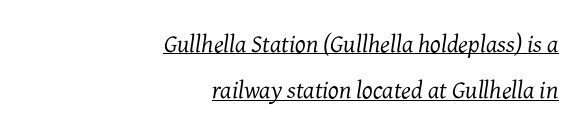
Q: Is the text bold? A: No.
Q: Is the text italic (slanted)? A: Yes, it leans right by about 7 degrees.
Q: Is the text underlined? A: Yes.
Q: How is the paragraph aligned? A: Right-aligned.
Q: Is the spacing between letters normal or unusually wide? A: Normal.
